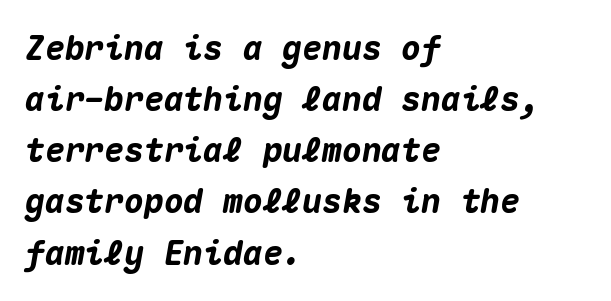
Q: Is the text bold? A: Yes.
Q: Is the text italic (slanted)? A: Yes, it leans right by about 10 degrees.
Q: Is the text underlined? A: No.
Q: How is the paragraph aligned? A: Left-aligned.
Q: Is the spacing between letters normal or unusually wide? A: Normal.
Q: Is the spacing between lines tight, normal or loose? A: Normal.
Q: Width (condensed, normal, or wide)? A: Normal.
Q: Stroke contrast? A: Medium.
Q: x-height? A: Medium.
Q: Monospaced? A: Yes.
